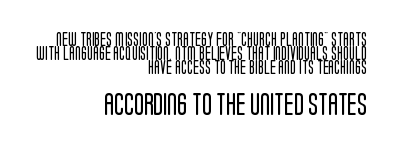
{"italic": "no", "bold": "no", "underline": "no", "align": "right", "line_spacing": "tight", "line_spacing_ratio": 1.01, "letter_spacing": "normal", "letter_spacing_em": 0.0, "larger_block": "second", "size_ratio": 1.64, "glyph_px": 23}
